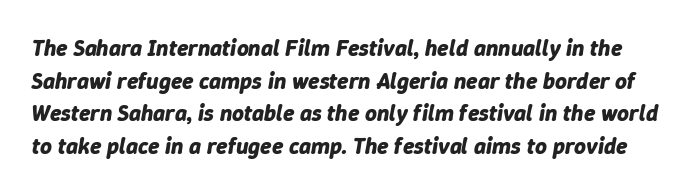
It's the slanting kind of type. Has an underline been added? It has not. I'd describe the lettering as bold — thick and assertive. Compared with typical body copy, the letter spacing here is the same. The leading is moderate, giving the passage an even texture.
